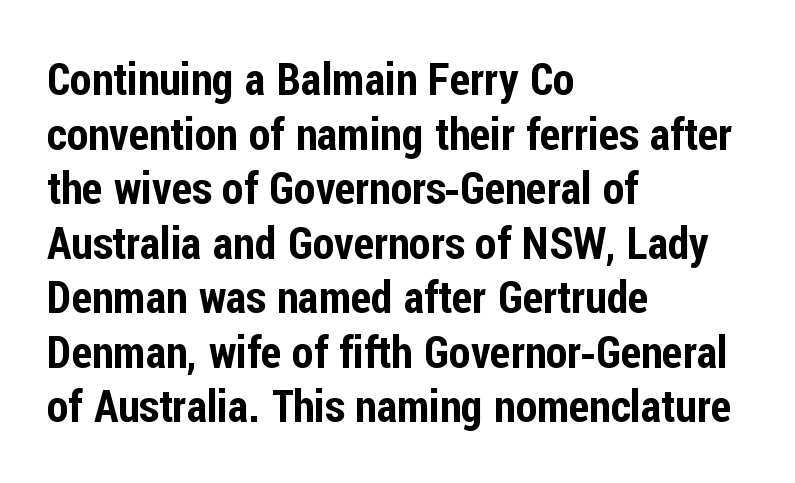
You can tell from the bare stems that sans-serif type was used. Visually the block forms a straight wall on the left and a jagged coastline on the right. Posture: vertical. The letters advance in unequal steps, a hallmark of proportional type. Quick note: underline off.
